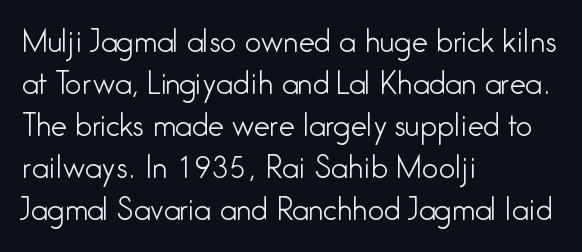
{"serif": "no", "italic": "no", "bold": "no", "weight": "light", "width": "condensed", "stroke_contrast": "low", "x_height": "medium", "monospaced": "no", "underline": "no", "align": "left", "line_spacing": "normal", "line_spacing_ratio": 1.45, "letter_spacing": "normal", "letter_spacing_em": 0.0, "glyph_px": 29}
